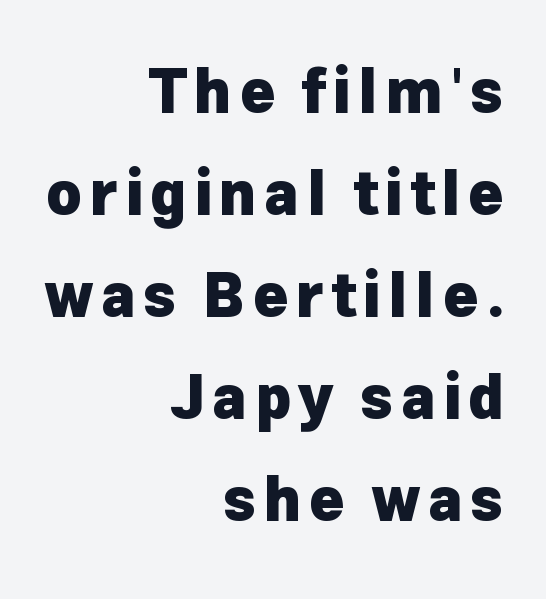
The image shows 60 px heavy sans-serif type, upright; set right-aligned, normal line spacing (1.7x), not underlined; low stroke contrast and a medium x-height.
